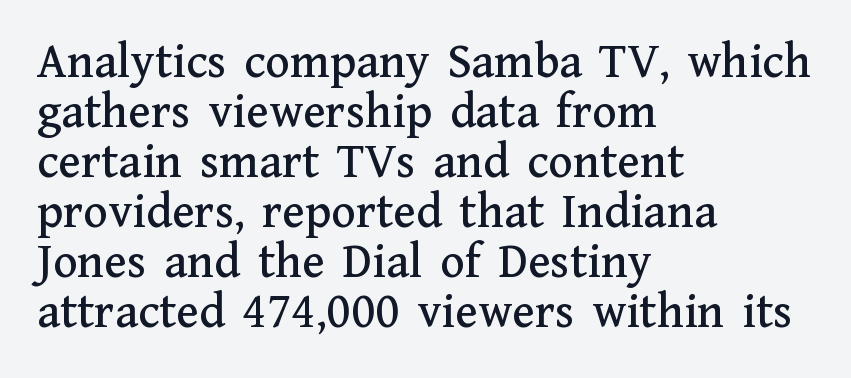
Look at the bottom of the vertical strokes: they flare into serifs here. Letter spacing: default. The typesetter chose a ragged-right arrangement here. The area under the type is left untouched.
